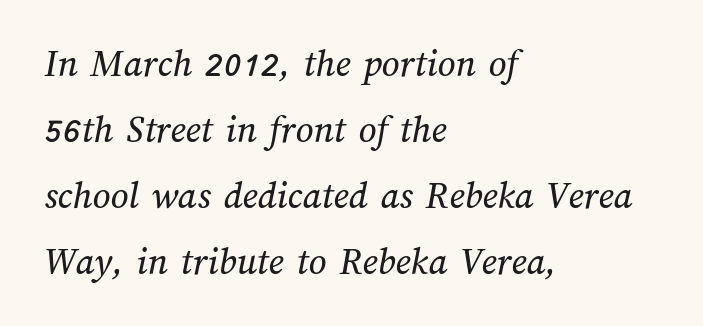
Q: Is the text underlined? A: No.
Q: How is the paragraph aligned? A: Left-aligned.
Q: Is the spacing between letters normal or unusually wide? A: Normal.
Q: Is the spacing between lines tight, normal or loose? A: Normal.
Q: Width (condensed, normal, or wide)? A: Normal.
Q: Stroke contrast? A: Medium.
Q: x-height? A: Medium.
Q: Monospaced? A: No.
